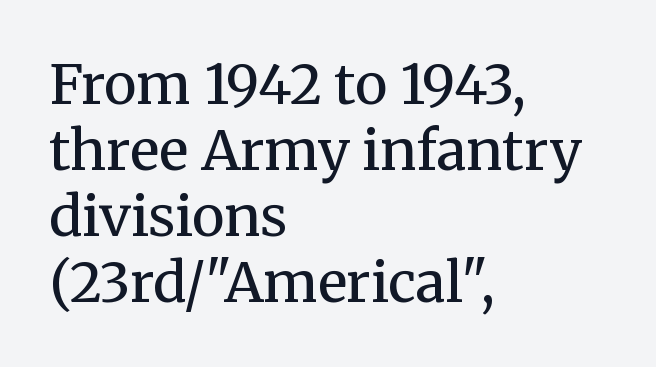
The image shows 55 px regular-weight serif type, upright; set left-aligned, line spacing 1.2x, normal letter spacing, not underlined; medium stroke contrast and a medium x-height.
